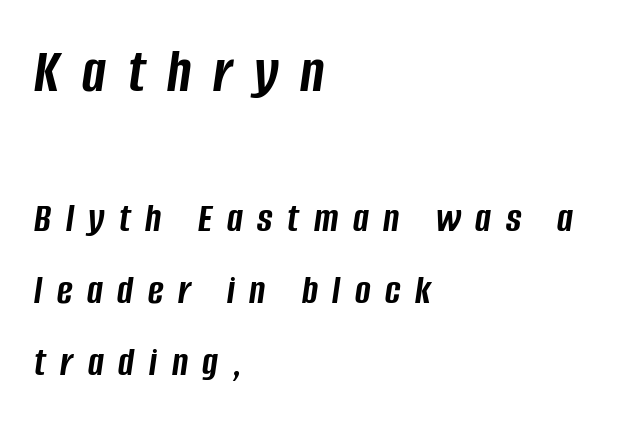
Q: Is the text bold? A: Yes.
Q: Is the text italic (slanted)? A: Yes, it leans right by about 8 degrees.
Q: Is the text underlined? A: No.
Q: How is the paragraph aligned? A: Left-aligned.
Q: Is the spacing between letters normal or unusually wide? A: Unusually wide.
Q: Which block of text is set in a larger size, the first (top) or the second (bottom)? A: The first (top) one.
Q: Width (condensed, normal, or wide)? A: Condensed.
Q: Stroke contrast? A: Low.
Q: x-height? A: Large.
Q: Monospaced? A: No.
